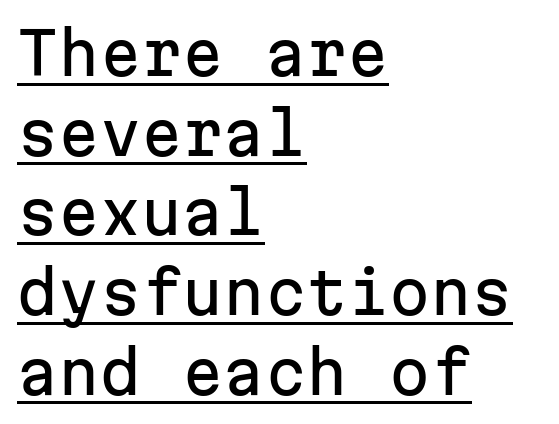
{"serif": "no", "italic": "no", "width": "normal", "stroke_contrast": "low", "x_height": "medium", "monospaced": "yes", "underline": "yes", "align": "left", "line_spacing": "normal", "line_spacing_ratio": 1.35, "letter_spacing": "normal", "letter_spacing_em": 0.0, "glyph_px": 59}
